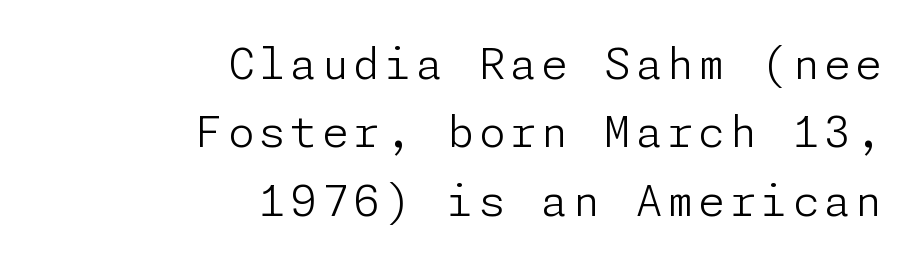
{"serif": "no", "italic": "no", "bold": "no", "weight": "light", "width": "normal", "stroke_contrast": "low", "x_height": "medium", "underline": "no", "align": "right", "line_spacing": "normal", "line_spacing_ratio": 1.59, "glyph_px": 43}
